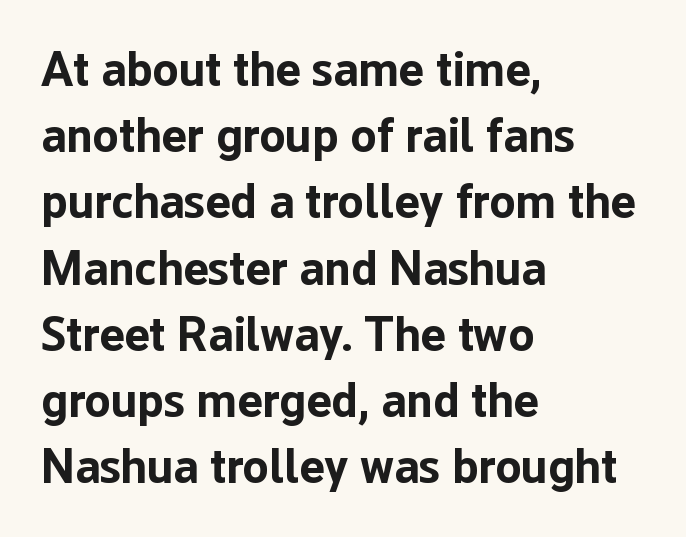
Q: Is the text bold? A: Yes.
Q: Is the text italic (slanted)? A: No, it is upright.
Q: Is the typeface a serif or a sans-serif typeface? A: Sans-serif.
Q: Is the text underlined? A: No.
Q: How is the paragraph aligned? A: Left-aligned.
Q: Is the spacing between letters normal or unusually wide? A: Normal.
Q: Is the spacing between lines tight, normal or loose? A: Normal.
Q: Width (condensed, normal, or wide)? A: Normal.
Q: Stroke contrast? A: Low.
Q: x-height? A: Medium.
Q: Monospaced? A: No.
